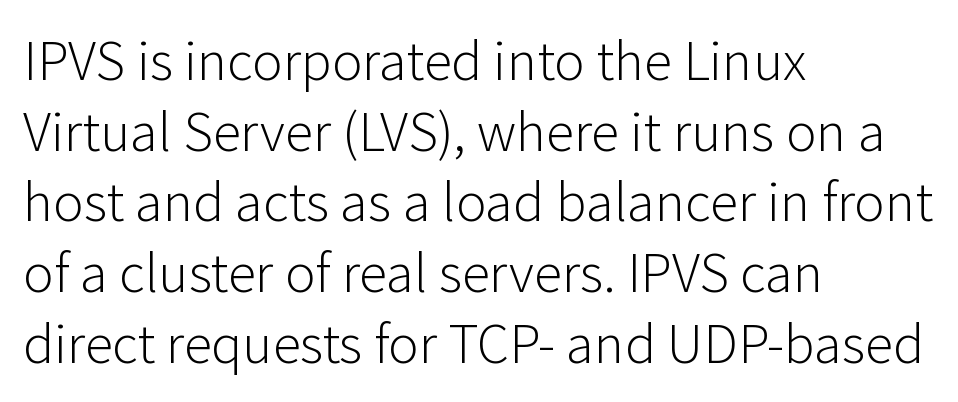
{"serif": "no", "italic": "no", "bold": "no", "weight": "light", "width": "normal", "stroke_contrast": "low", "x_height": "medium", "monospaced": "no", "underline": "no", "align": "left", "line_spacing_ratio": 1.24, "letter_spacing": "normal", "letter_spacing_em": 0.0, "glyph_px": 57}
